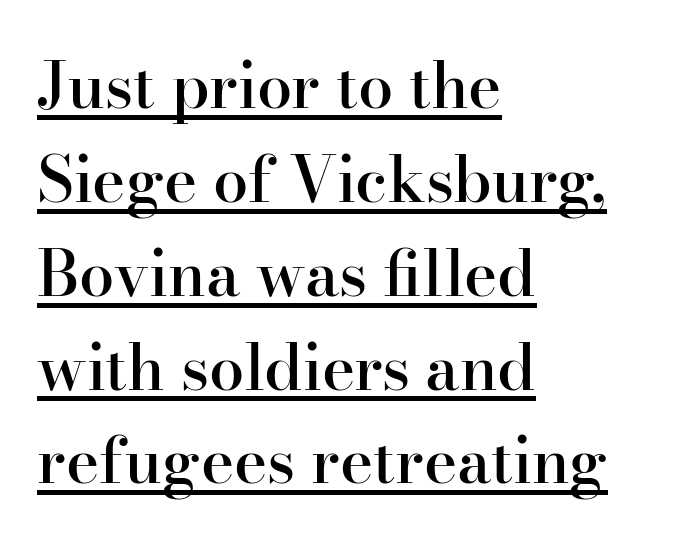
Students, observe the line beneath the letters — that is underlining. Leftover space on each line is placed entirely after the last word. Words appear dense and cohesive because spacing is normal. Italic? Not at all — the glyphs are vertical.
